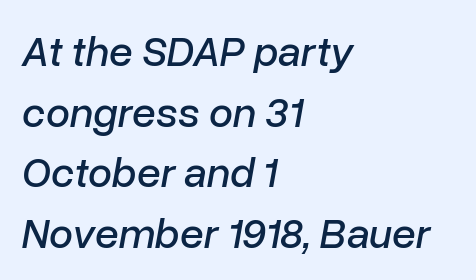
Character widths vary here, with narrow letters taking less room than wide ones. How would I describe the line gaps? Plain and ordinary. These lines keep a tight, regular rhythm from letter to letter. Every character sits at an angle, as italics do. In CSS terms this would be text-align: left.
